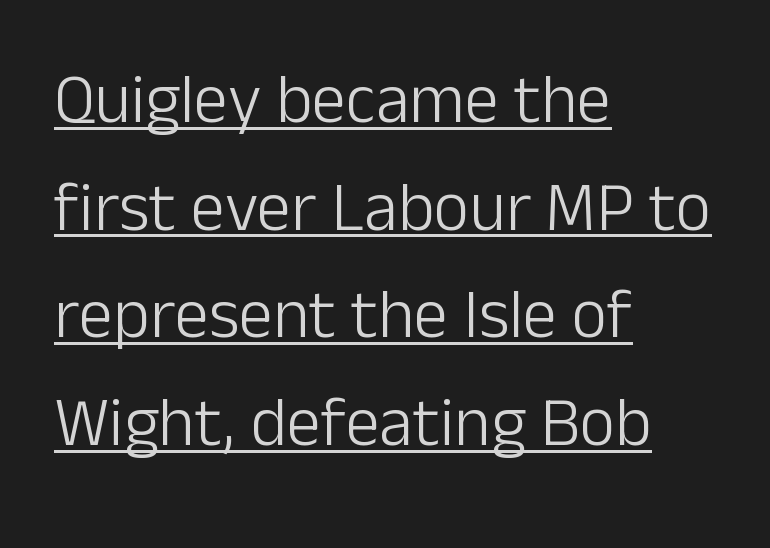
{"serif": "no", "italic": "no", "bold": "no", "weight": "light", "width": "normal", "stroke_contrast": "low", "x_height": "medium", "monospaced": "no", "underline": "yes", "align": "left", "line_spacing": "normal", "line_spacing_ratio": 1.56, "letter_spacing": "normal", "letter_spacing_em": 0.0, "glyph_px": 69}
